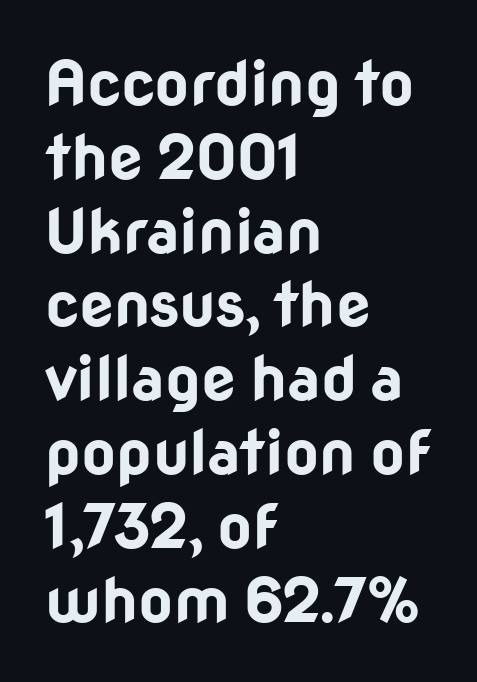
Q: Is the text bold? A: Yes.
Q: Is the text italic (slanted)? A: No, it is upright.
Q: Is the typeface a serif or a sans-serif typeface? A: Sans-serif.
Q: Is the text underlined? A: No.
Q: How is the paragraph aligned? A: Left-aligned.
Q: Is the spacing between letters normal or unusually wide? A: Normal.
Q: Width (condensed, normal, or wide)? A: Normal.
Q: Stroke contrast? A: Low.
Q: x-height? A: Medium.
Q: Monospaced? A: No.
